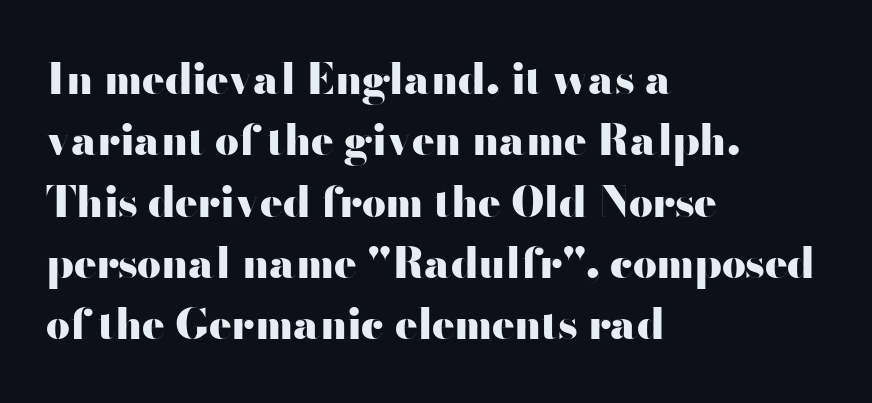
The image shows 42 px heavy, wide sans-serif type, upright; set left-aligned, normal line spacing (1.46x), normal letter spacing, not underlined; high stroke contrast and a small x-height.
